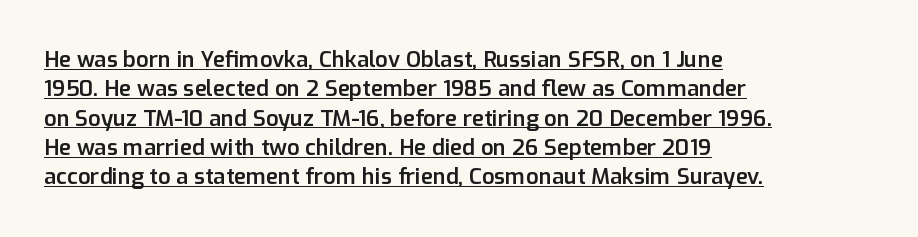
Q: Is the text bold? A: Semi-bold.
Q: Is the text italic (slanted)? A: No, it is upright.
Q: Is the text underlined? A: Yes.
Q: How is the paragraph aligned? A: Left-aligned.
Q: Is the spacing between letters normal or unusually wide? A: Normal.
Q: Is the spacing between lines tight, normal or loose? A: Normal.
